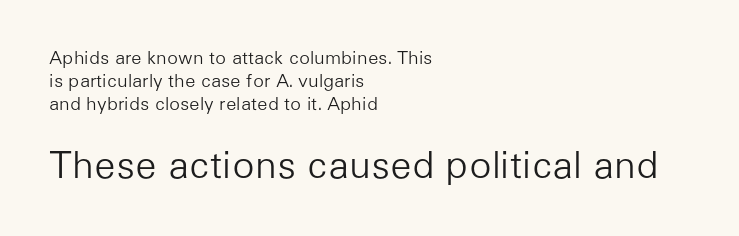
The image shows 37 px light sans-serif type, upright; set left-aligned, normal line spacing (1.29x), normal letter spacing, not underlined; the second (bottom) block is 2.06x larger; low stroke contrast and a medium x-height.
